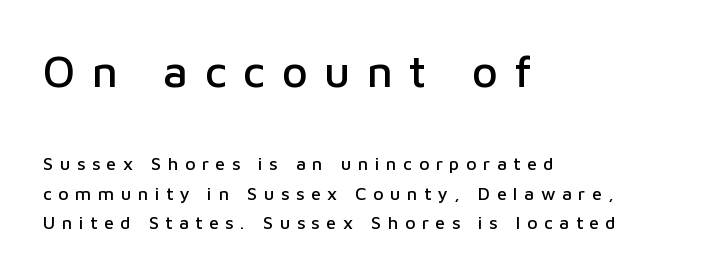
The image shows 45 px sans-serif type, upright; set left-aligned, normal line spacing (1.63x), unusually wide letter spacing (+0.36 em), not underlined; the first (top) block is 2.5x larger; low stroke contrast and a medium x-height.
